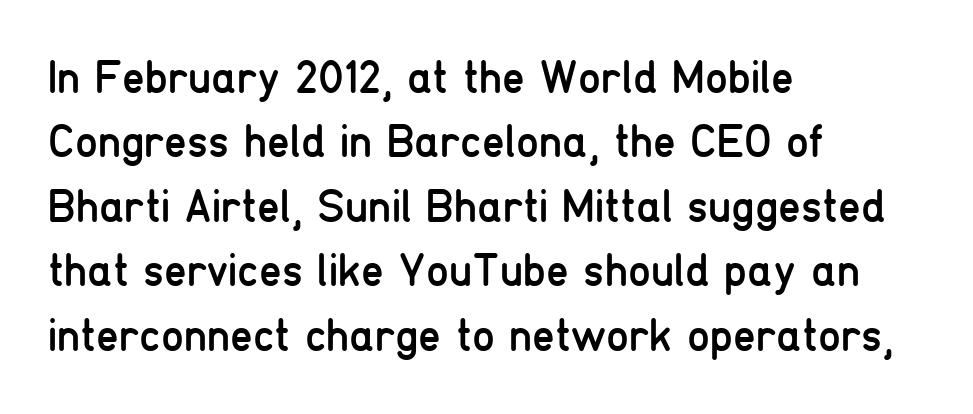
The ragged edge is on the right, which tells us the setting is flush left. Unbolded letterforms with no extra heft. You can tell from the bare stems that sans-serif type was used. The space directly below the letters is spotless. Reading down the column, the eye jumps a familiar distance to each next line. Looks like regular typesetting: each glyph gets only the width it needs.
